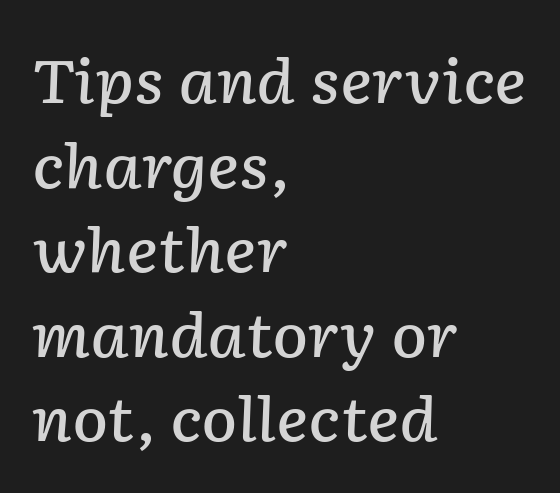
The image shows 60 px semibold type, italic (leaning right); set left-aligned, normal line spacing (1.41x), normal letter spacing, not underlined; low stroke contrast and a medium x-height.
